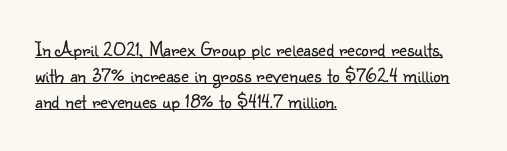
The typesetter chose a ragged-right arrangement here. The letters stand upright; this is a roman face. Beneath each row of characters lies a ruled line. Inter-character spacing is left at the font's built-in metrics. Letters have the restrained weight of plain body copy at most.
